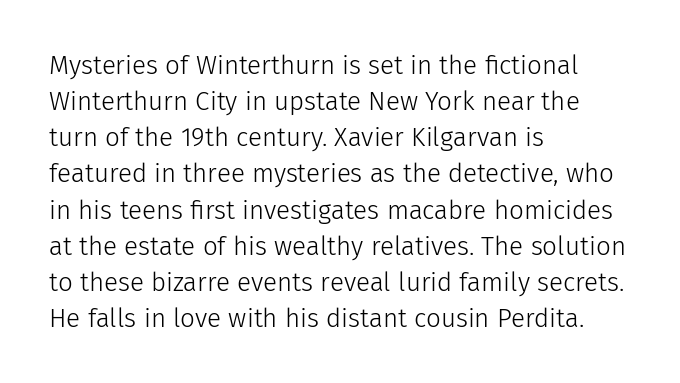
Q: Is the text bold? A: No.
Q: Is the text italic (slanted)? A: No, it is upright.
Q: Is the text underlined? A: No.
Q: How is the paragraph aligned? A: Left-aligned.
Q: Is the spacing between letters normal or unusually wide? A: Normal.
Q: Is the spacing between lines tight, normal or loose? A: Normal.
